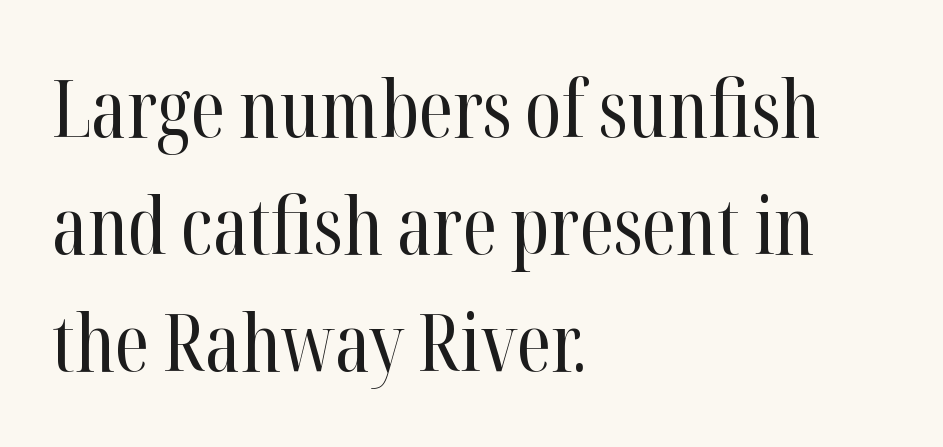
Q: Is the text bold? A: No.
Q: Is the text italic (slanted)? A: No, it is upright.
Q: Is the typeface a serif or a sans-serif typeface? A: Serif.
Q: Is the text underlined? A: No.
Q: How is the paragraph aligned? A: Left-aligned.
Q: Is the spacing between letters normal or unusually wide? A: Normal.
Q: Is the spacing between lines tight, normal or loose? A: Normal.
Q: Width (condensed, normal, or wide)? A: Condensed.
Q: Stroke contrast? A: High.
Q: x-height? A: Medium.
Q: Monospaced? A: No.
